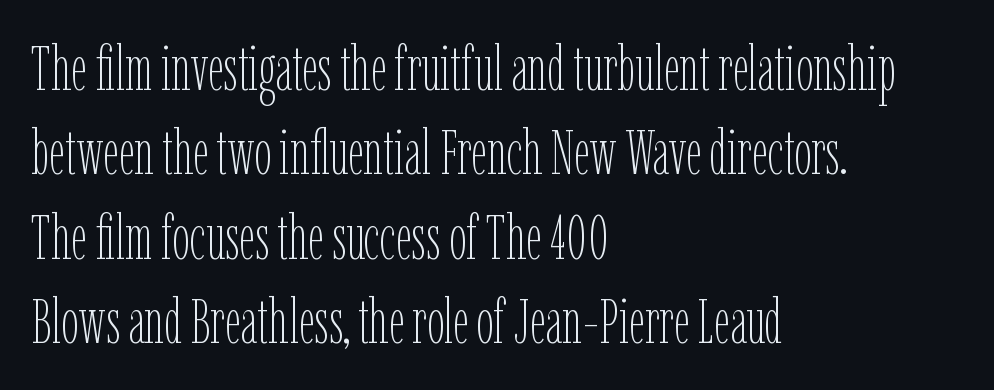
Ink coverage per letter is moderate at most. Horizontal bands of white between lines are of average thickness. Is there any slant? The stems are plumb. Between one letter and the next there's only the usual sliver of space.
